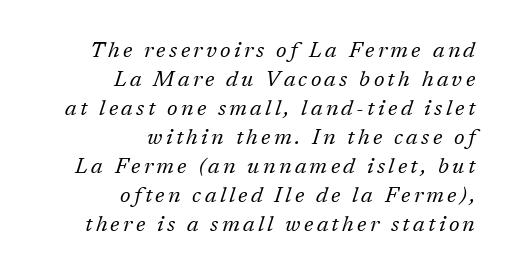
The image shows 22 px text type, italic (leaning right); set right-aligned, normal line spacing (1.32x), not underlined.
